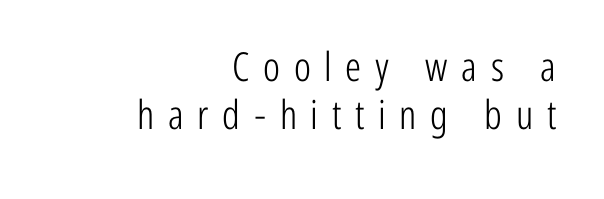
Q: Is the text bold? A: No.
Q: Is the text italic (slanted)? A: No, it is upright.
Q: Is the typeface a serif or a sans-serif typeface? A: Sans-serif.
Q: Is the text underlined? A: No.
Q: How is the paragraph aligned? A: Right-aligned.
Q: Is the spacing between letters normal or unusually wide? A: Unusually wide.
Q: Width (condensed, normal, or wide)? A: Condensed.
Q: Stroke contrast? A: Low.
Q: x-height? A: Medium.
Q: Monospaced? A: No.
